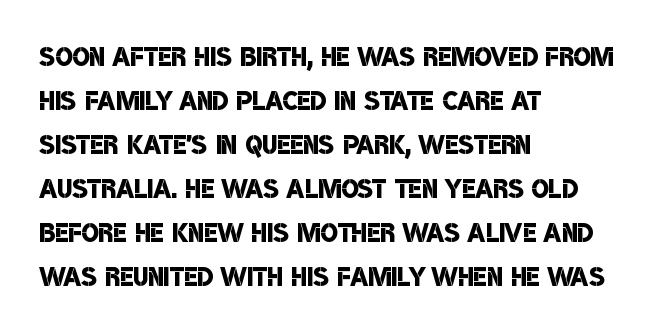
{"serif": "no", "bold": "semi", "weight": "semibold", "width": "condensed", "stroke_contrast": "low", "x_height": "large", "monospaced": "no", "underline": "no", "align": "left", "line_spacing_ratio": 1.22, "letter_spacing": "normal", "letter_spacing_em": 0.0, "glyph_px": 36}
